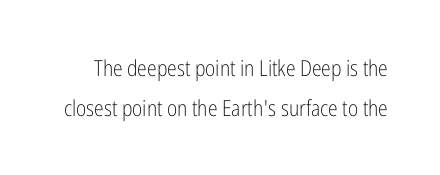
Q: Is the text bold? A: No.
Q: Is the text italic (slanted)? A: No, it is upright.
Q: Is the text underlined? A: No.
Q: Is the spacing between letters normal or unusually wide? A: Normal.
